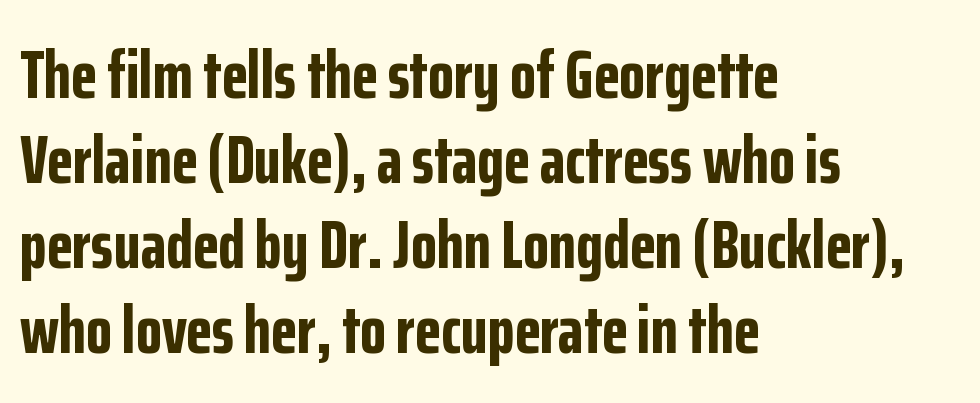
Q: Is the text bold? A: Yes.
Q: Is the text italic (slanted)? A: No, it is upright.
Q: Is the typeface a serif or a sans-serif typeface? A: Sans-serif.
Q: Is the text underlined? A: No.
Q: How is the paragraph aligned? A: Left-aligned.
Q: Is the spacing between letters normal or unusually wide? A: Normal.
Q: Is the spacing between lines tight, normal or loose? A: Normal.
Q: Width (condensed, normal, or wide)? A: Condensed.
Q: Stroke contrast? A: Low.
Q: x-height? A: Medium.
Q: Monospaced? A: No.
